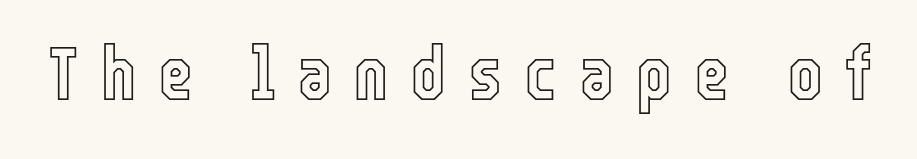
Q: Is the text italic (slanted)? A: No, it is upright.
Q: Is the text underlined? A: No.
Q: Is the spacing between letters normal or unusually wide? A: Unusually wide.
Q: Width (condensed, normal, or wide)? A: Condensed.
Q: x-height? A: Medium.
Q: Monospaced? A: No.
